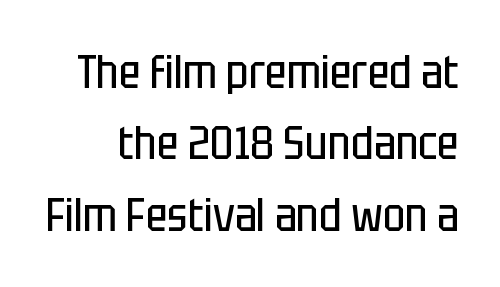
The image shows 47 px regular-weight, condensed sans-serif type, upright; set normal line spacing (1.52x), normal letter spacing, not underlined; low stroke contrast and a large x-height.
